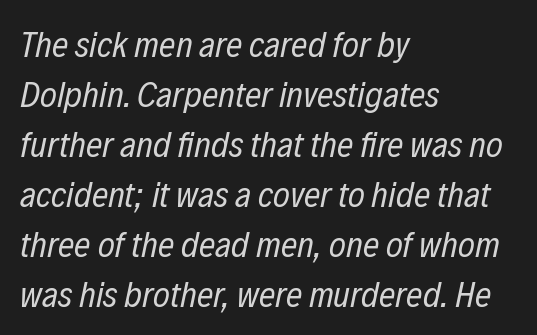
{"italic": "yes", "lean": "right", "slant_degrees": 12, "bold": "no", "weight": "regular", "width": "condensed", "stroke_contrast": "low", "x_height": "medium", "monospaced": "no", "underline": "no", "align": "left", "line_spacing": "normal", "line_spacing_ratio": 1.39, "letter_spacing": "normal", "letter_spacing_em": 0.0, "glyph_px": 36}
